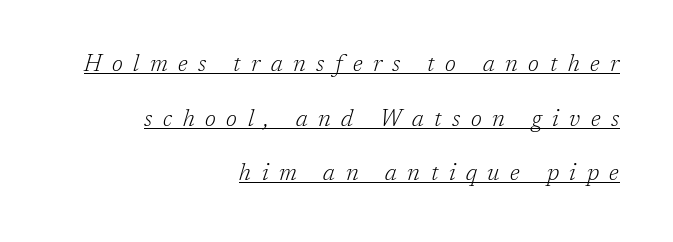
The image shows 23 px text type, italic (leaning right); set right-aligned, loose line spacing (2.38x), unusually wide letter spacing (+0.46 em), underlined.
